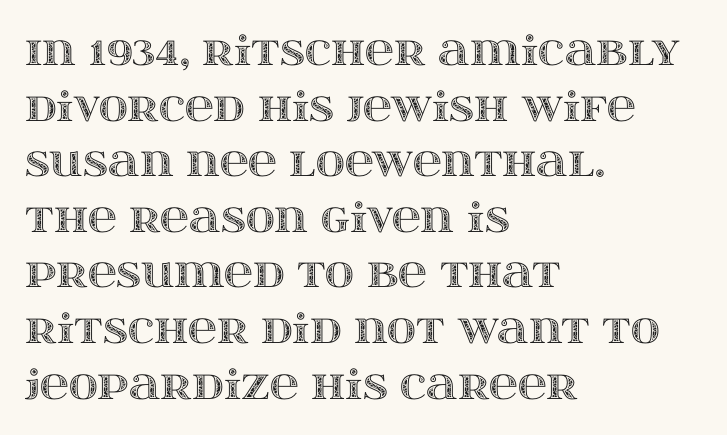
Decoration check: the copy has no underline. A typesetter would call this proportional, since set widths differ per character. The block of text has a typical density, with ordinary space between rows. The letters stand straight up with perfectly vertical stems. Every row of glyphs begins at an identical x-position on the left.
